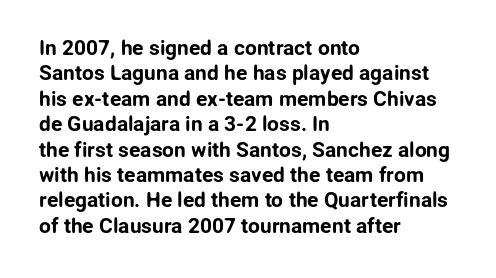
The image shows 21 px text type, upright; set left-aligned, line spacing 1.21x, normal letter spacing, not underlined.
